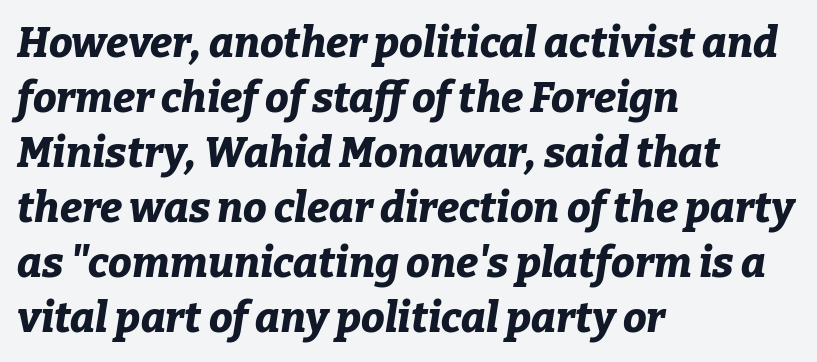
The image shows 42 px bold type, italic (leaning right); set left-aligned, normal line spacing (1.31x), normal letter spacing, not underlined; low stroke contrast and a medium x-height.
